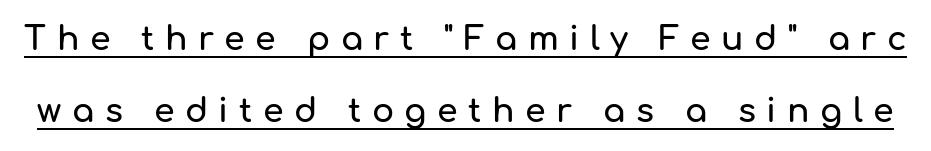
Do the characters align in a grid? No, the font is proportional. Short note: letters widely spaced. Leading: increased. Quick note: not italic, upright. The rendering shows plain stroke endings on the letterforms — a sans-serif design.
